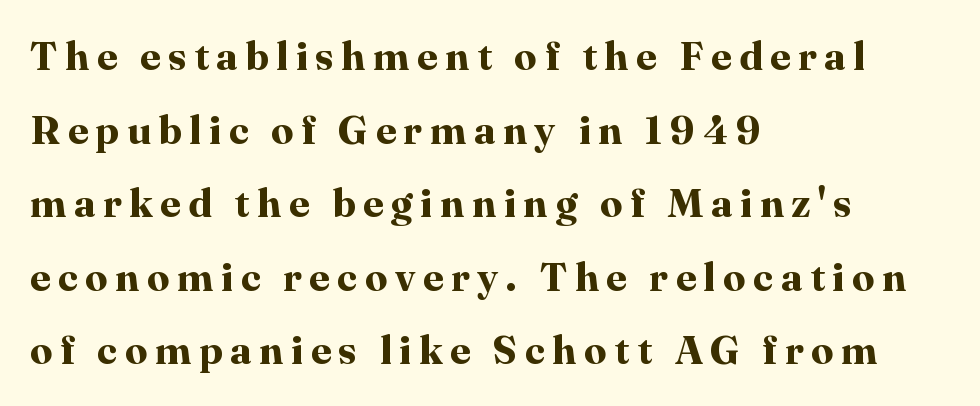
Q: Is the text bold? A: Yes.
Q: Is the text italic (slanted)? A: No, it is upright.
Q: Is the typeface a serif or a sans-serif typeface? A: Serif.
Q: Is the text underlined? A: No.
Q: How is the paragraph aligned? A: Left-aligned.
Q: Width (condensed, normal, or wide)? A: Normal.
Q: Stroke contrast? A: High.
Q: x-height? A: Medium.
Q: Monospaced? A: No.
